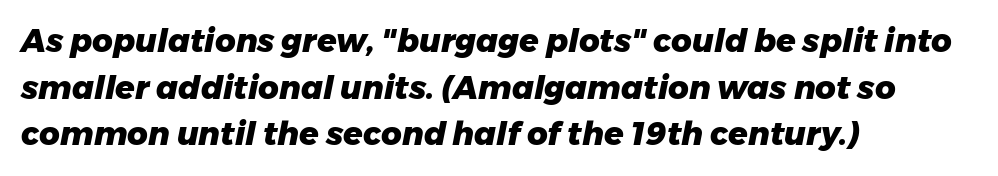
How are the letters spaced? Ordinarily, with no added tracking. Looks like regular typesetting: each glyph gets only the width it needs. The block of text has a typical density, with ordinary space between rows. Is the block centered? No — it sits flush against the left margin.
